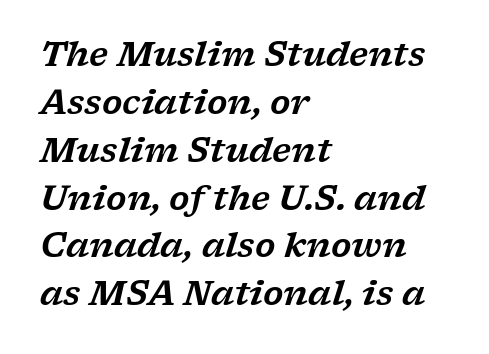
Q: Is the text italic (slanted)? A: Yes, it leans right by about 17 degrees.
Q: Is the typeface a serif or a sans-serif typeface? A: Serif.
Q: Is the text underlined? A: No.
Q: How is the paragraph aligned? A: Left-aligned.
Q: Is the spacing between letters normal or unusually wide? A: Normal.
Q: Is the spacing between lines tight, normal or loose? A: Normal.
Q: Width (condensed, normal, or wide)? A: Wide.
Q: Stroke contrast? A: Low.
Q: x-height? A: Medium.
Q: Monospaced? A: No.
